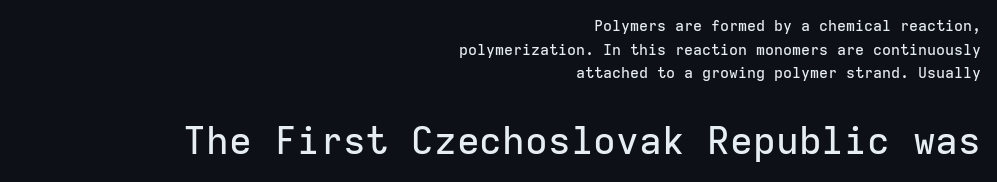
{"serif": "no", "italic": "no", "width": "normal", "stroke_contrast": "low", "x_height": "medium", "monospaced": "yes", "underline": "no", "align": "right", "line_spacing": "normal", "line_spacing_ratio": 1.57, "letter_spacing": "normal", "letter_spacing_em": 0.0, "larger_block": "second", "size_ratio": 2.53, "glyph_px": 38}
